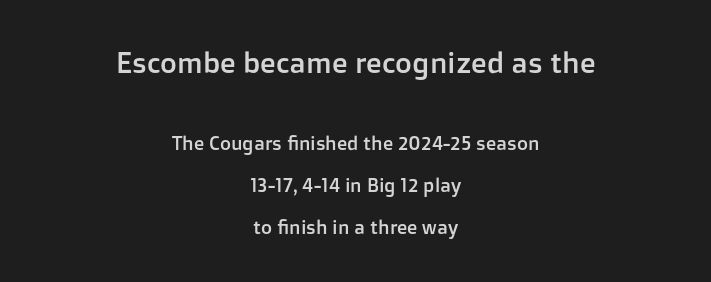
The image shows 29 px sans-serif type, upright; set centered, loose line spacing (2.2x), normal letter spacing, not underlined; the first (top) block is 1.53x larger; low stroke contrast and a medium x-height.
